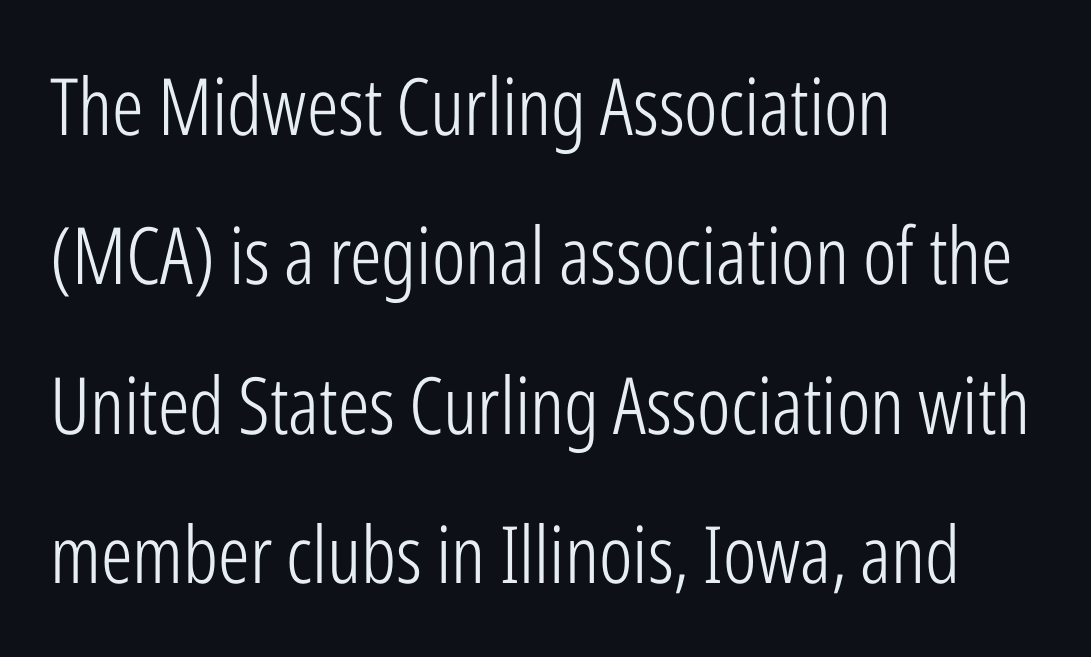
The ragged edge is on the right, which tells us the setting is flush left. The strip under each line holds only bare page. No extra ink here — the face is not bold. The rendering uses natural spacing where letterforms have individual widths. The axis of the letterforms is exactly vertical.
